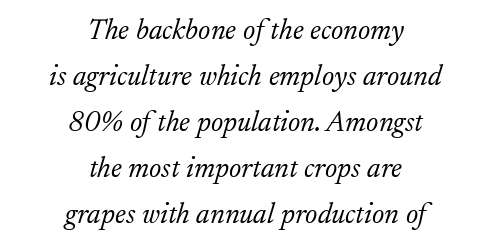
The type is set solid horizontally, with unmodified tracking. Looks like regular typesetting: each glyph gets only the width it needs. Small tapered or slab feet sit at the stroke ends, so this counts as serif. Posture: slanted.
